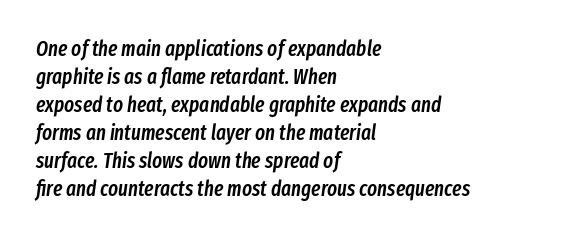
Q: Is the text bold? A: Semi-bold.
Q: Is the text italic (slanted)? A: Yes, it leans right by about 8 degrees.
Q: Is the text underlined? A: No.
Q: How is the paragraph aligned? A: Left-aligned.
Q: Is the spacing between letters normal or unusually wide? A: Normal.
Q: Is the spacing between lines tight, normal or loose? A: Normal.
